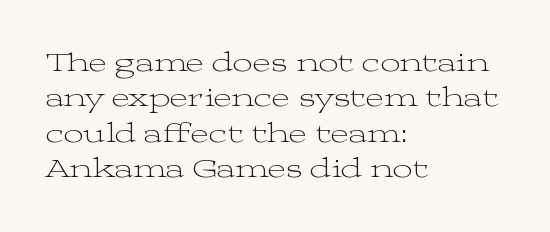
Which margin do the lines hug? The left one — the right edge is uneven. Type without underlining. The passage shown has conventional tracking throughout. Do the characters align in a grid? No, the font is proportional. The letterforms sit at book weight or below. The rendering uses a moderate line-height, typical for paragraphs.
